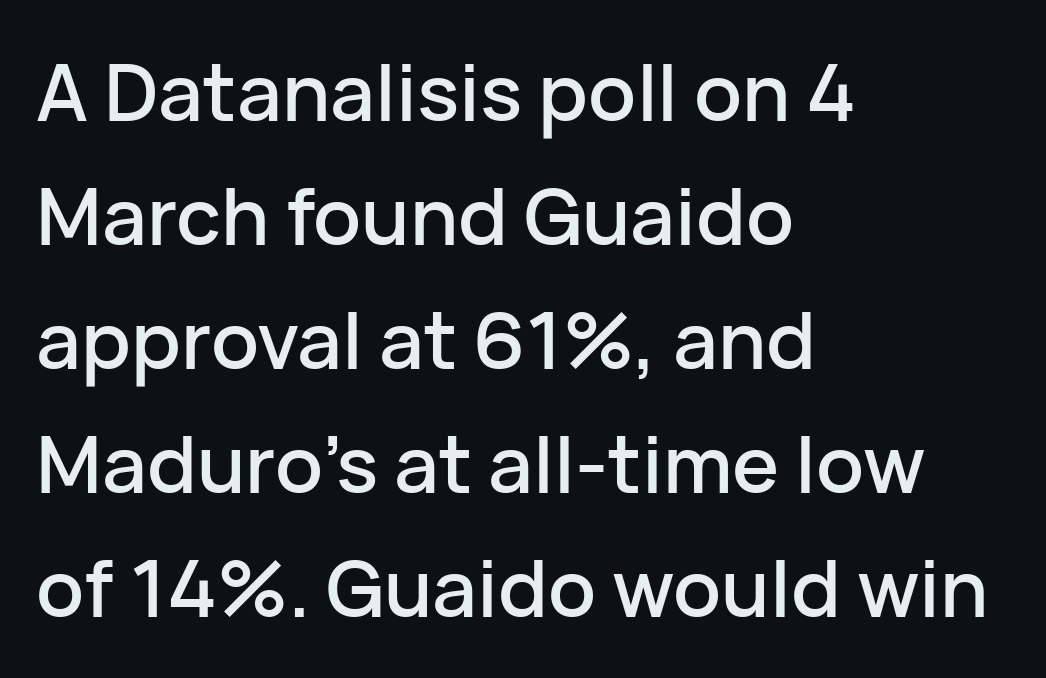
Q: Is the text italic (slanted)? A: No, it is upright.
Q: Is the typeface a serif or a sans-serif typeface? A: Sans-serif.
Q: Is the text underlined? A: No.
Q: How is the paragraph aligned? A: Left-aligned.
Q: Is the spacing between letters normal or unusually wide? A: Normal.
Q: Is the spacing between lines tight, normal or loose? A: Normal.
Q: Width (condensed, normal, or wide)? A: Normal.
Q: Stroke contrast? A: Low.
Q: x-height? A: Medium.
Q: Monospaced? A: No.
